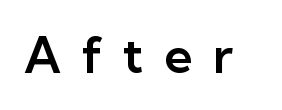
The image shows 49 px sans-serif type, upright; set unusually wide letter spacing (+0.42 em), not underlined; low stroke contrast and a medium x-height.
